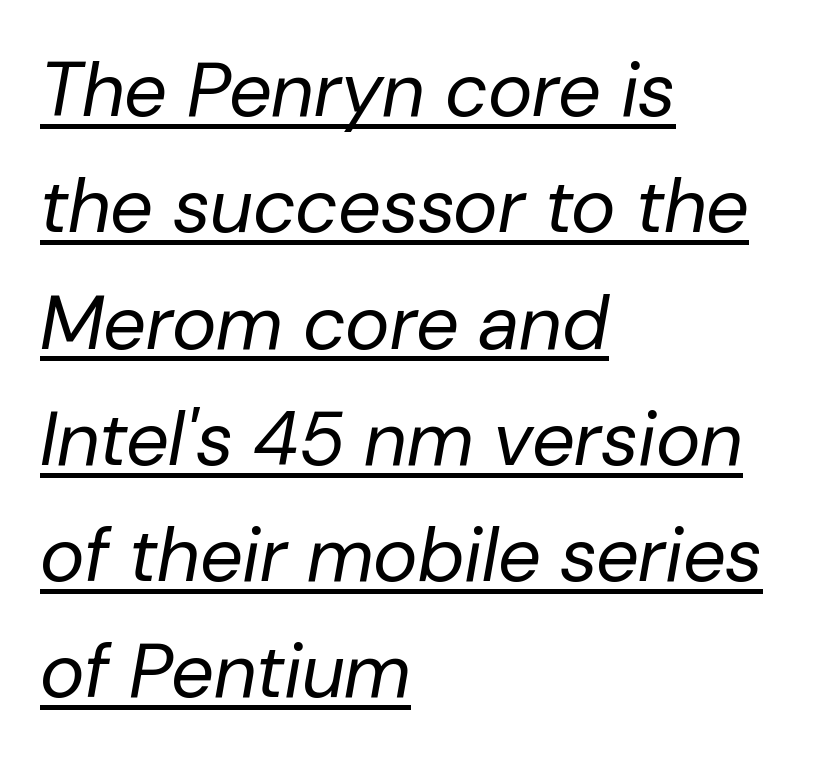
Q: Is the text bold? A: No.
Q: Is the text italic (slanted)? A: Yes, it leans right by about 10 degrees.
Q: Is the text underlined? A: Yes.
Q: How is the paragraph aligned? A: Left-aligned.
Q: Is the spacing between letters normal or unusually wide? A: Normal.
Q: Is the spacing between lines tight, normal or loose? A: Normal.
Q: Width (condensed, normal, or wide)? A: Normal.
Q: Stroke contrast? A: Low.
Q: x-height? A: Medium.
Q: Monospaced? A: No.
